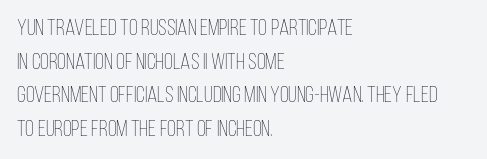
Q: Is the text bold? A: No.
Q: Is the text italic (slanted)? A: No, it is upright.
Q: Is the text underlined? A: No.
Q: How is the paragraph aligned? A: Left-aligned.
Q: Is the spacing between letters normal or unusually wide? A: Normal.
Q: Is the spacing between lines tight, normal or loose? A: Normal.
